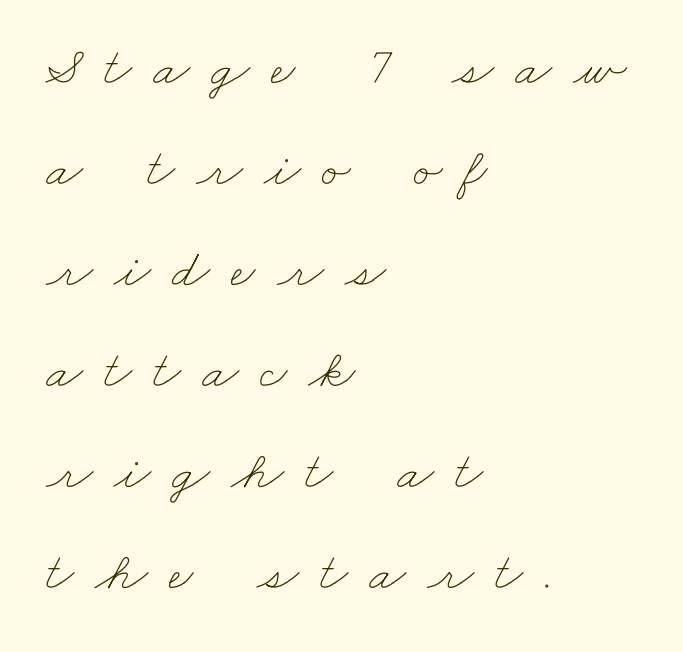
The rendering uses natural spacing where letterforms have individual widths. The rag falls on the right side of this text block. Vertical stems look standard width or narrower in stroke. The horizontal fit of the characters is loose and conspicuously gappy. The words here are not underlined.
